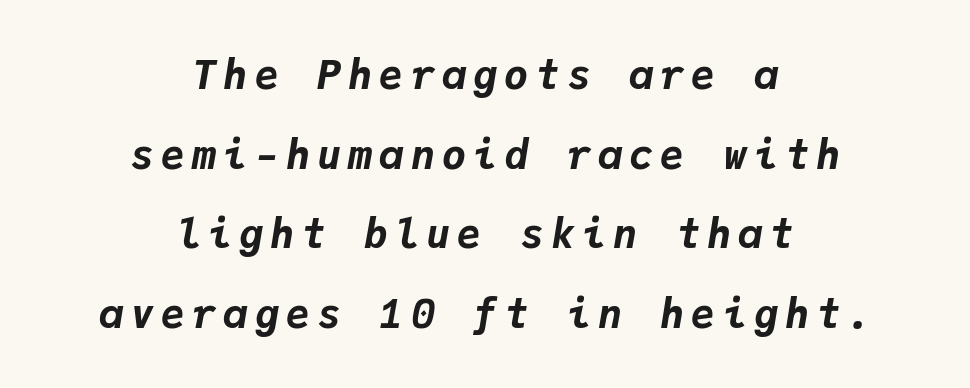
Q: Is the text bold? A: Yes.
Q: Is the text italic (slanted)? A: Yes, it leans right by about 9 degrees.
Q: Is the text underlined? A: No.
Q: How is the paragraph aligned? A: Centered.
Q: Is the spacing between lines tight, normal or loose? A: Loose.
Q: Width (condensed, normal, or wide)? A: Normal.
Q: Stroke contrast? A: Low.
Q: x-height? A: Medium.
Q: Monospaced? A: Yes.
